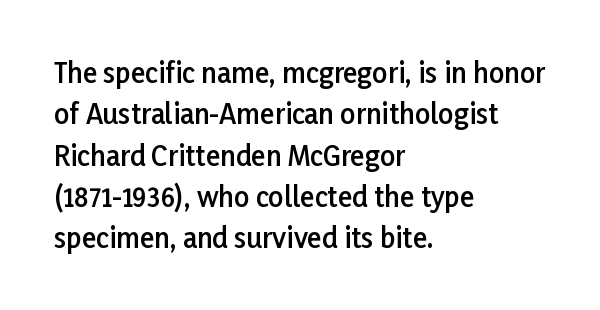
The image shows 27 px text type, upright; set left-aligned, normal line spacing (1.53x), normal letter spacing, not underlined.
